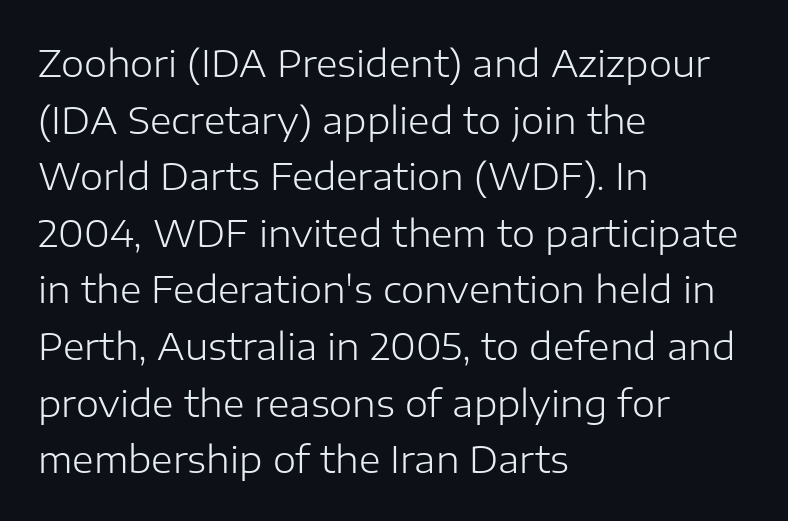
The image shows 37 px light sans-serif type, upright; set left-aligned, normal line spacing (1.53x), normal letter spacing, not underlined; low stroke contrast and a medium x-height.
